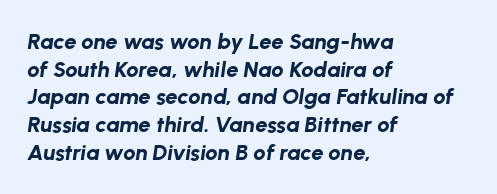
The image shows 22 px bold type, italic (leaning right); set left-aligned, normal line spacing (1.26x), normal letter spacing, not underlined.
